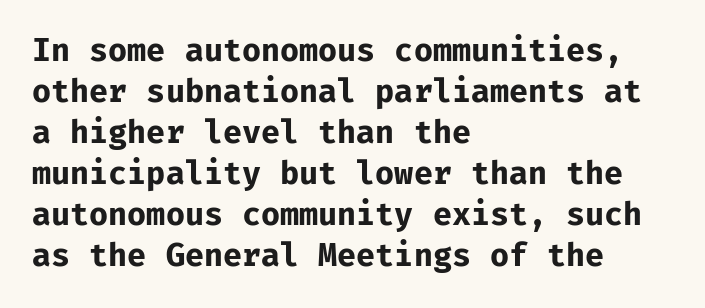
Tall strokes in this sample are plumb rather than angled. Descenders hang freely into open space. Heft: maximum for text — a bold. All the whitespace from short lines collects on the right.
